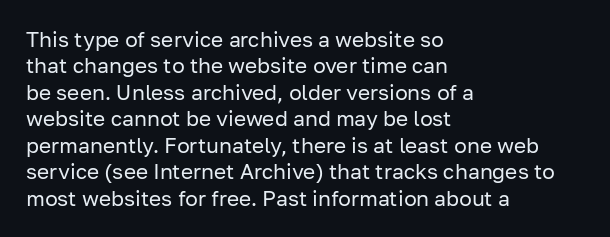
The image shows 21 px text type, upright; set left-aligned, normal line spacing (1.26x), normal letter spacing, not underlined.
